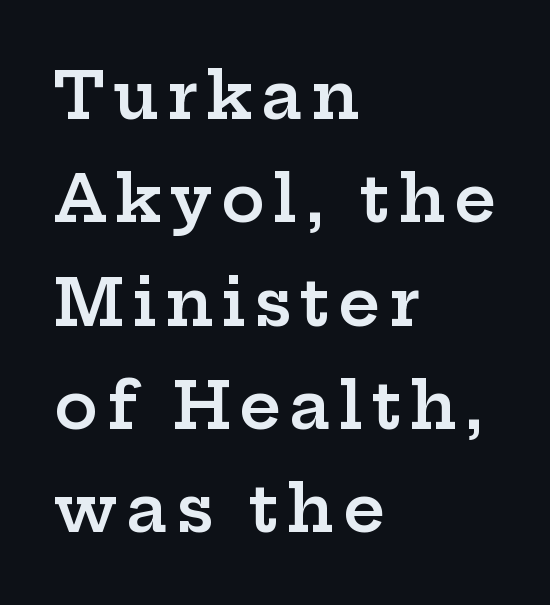
The baseline area is clear. Stems and bowls a touch heavier than normal — semibold. Students, observe: this is what conventionally led text looks like. The face used here is proportionally spaced, like ordinary book or web type. You can tell from the footed stems that serif type was used.
